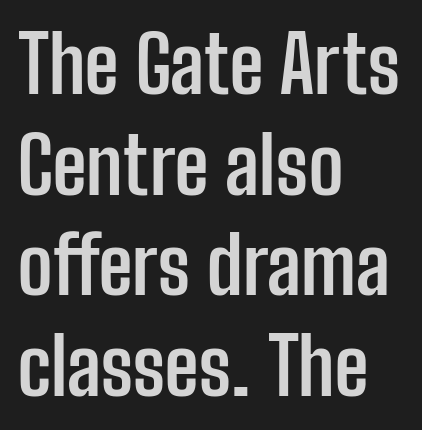
Spacing verdict: proportional, widths tailored to each character. Type without underlining. Words appear dense and cohesive because spacing is normal. You'd pick this weight for a headline — it's a proper bold.
